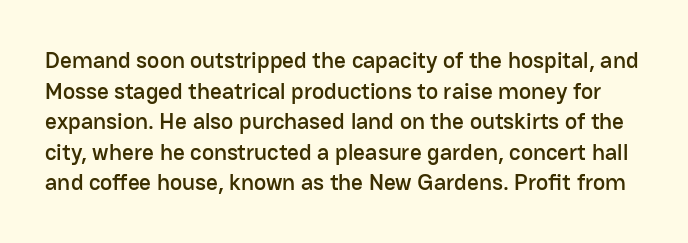
{"italic": "no", "underline": "no", "line_spacing": "normal", "line_spacing_ratio": 1.33, "letter_spacing": "normal", "letter_spacing_em": 0.0, "glyph_px": 23}
